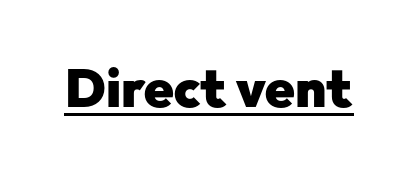
{"serif": "no", "italic": "no", "bold": "yes", "weight": "heavy", "width": "normal", "stroke_contrast": "low", "x_height": "medium", "monospaced": "no", "underline": "yes", "letter_spacing": "normal", "letter_spacing_em": 0.0, "glyph_px": 53}
